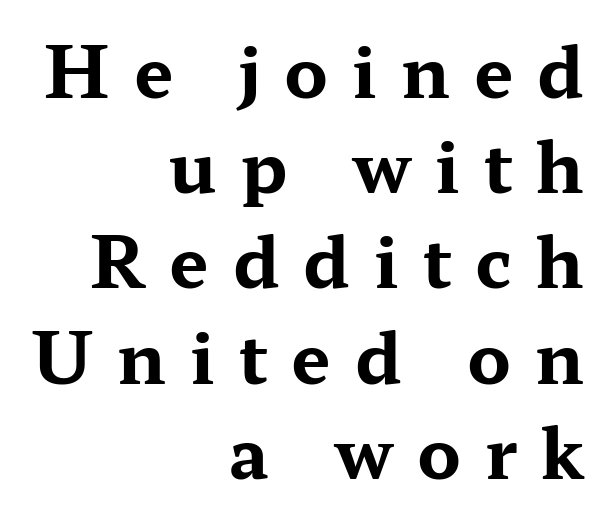
Q: Is the text bold? A: Yes.
Q: Is the text italic (slanted)? A: No, it is upright.
Q: Is the typeface a serif or a sans-serif typeface? A: Serif.
Q: Is the text underlined? A: No.
Q: How is the paragraph aligned? A: Right-aligned.
Q: Is the spacing between letters normal or unusually wide? A: Unusually wide.
Q: Is the spacing between lines tight, normal or loose? A: Normal.
Q: Width (condensed, normal, or wide)? A: Wide.
Q: Stroke contrast? A: Medium.
Q: x-height? A: Medium.
Q: Monospaced? A: No.
